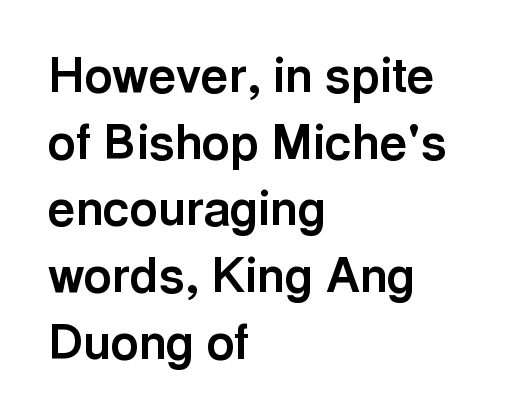
{"serif": "no", "italic": "no", "bold": "yes", "weight": "bold", "width": "normal", "x_height": "medium", "monospaced": "no", "underline": "no", "align": "left", "line_spacing": "normal", "line_spacing_ratio": 1.39, "letter_spacing": "normal", "letter_spacing_em": 0.0, "glyph_px": 48}
